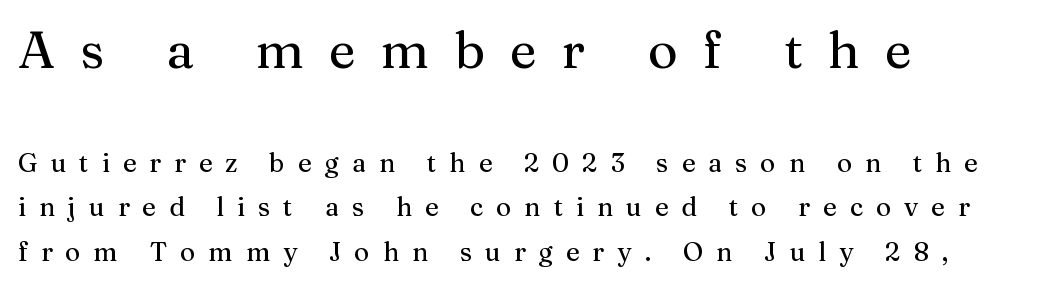
{"serif": "yes", "italic": "no", "width": "normal", "stroke_contrast": "medium", "x_height": "medium", "monospaced": "no", "underline": "no", "align": "left", "line_spacing_ratio": 1.71, "letter_spacing": "wide", "letter_spacing_em": 0.5, "larger_block": "first", "size_ratio": 1.96, "glyph_px": 51}
